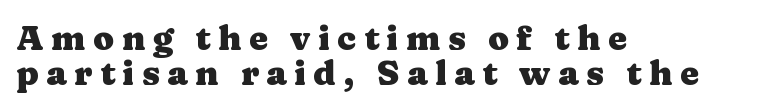
Q: Is the text bold? A: Yes.
Q: Is the text italic (slanted)? A: No, it is upright.
Q: Is the typeface a serif or a sans-serif typeface? A: Serif.
Q: Is the text underlined? A: No.
Q: How is the paragraph aligned? A: Left-aligned.
Q: Is the spacing between letters normal or unusually wide? A: Unusually wide.
Q: Is the spacing between lines tight, normal or loose? A: Tight.
Q: Width (condensed, normal, or wide)? A: Wide.
Q: Stroke contrast? A: Medium.
Q: x-height? A: Medium.
Q: Monospaced? A: No.
